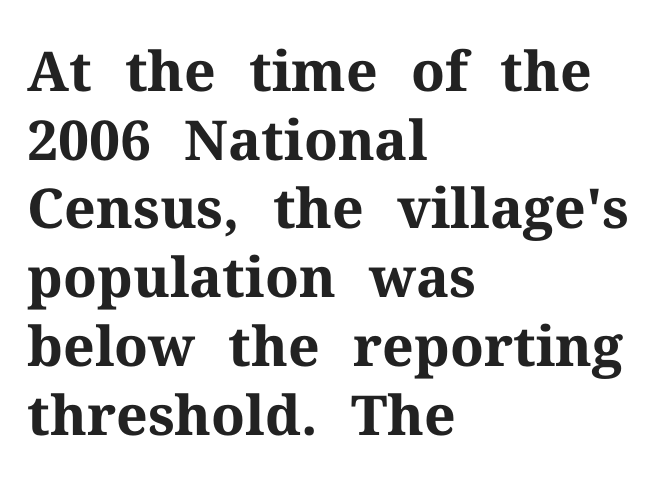
{"serif": "yes", "italic": "no", "bold": "yes", "weight": "bold", "width": "normal", "stroke_contrast": "medium", "x_height": "medium", "monospaced": "no", "underline": "no", "align": "left", "line_spacing": "normal", "line_spacing_ratio": 1.25, "letter_spacing": "normal", "letter_spacing_em": 0.0, "glyph_px": 55}
